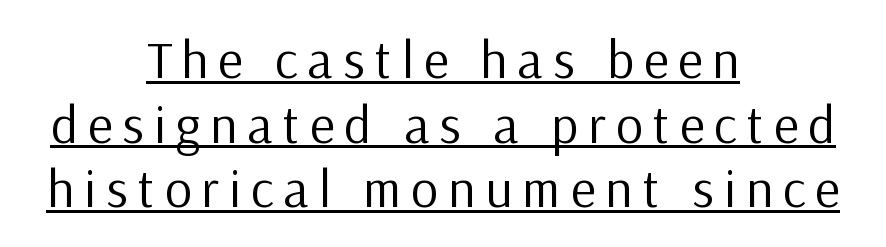
{"serif": "no", "italic": "no", "bold": "no", "weight": "regular", "width": "normal", "stroke_contrast": "low", "x_height": "medium", "monospaced": "no", "underline": "yes", "align": "center", "line_spacing_ratio": 1.22, "glyph_px": 53}
